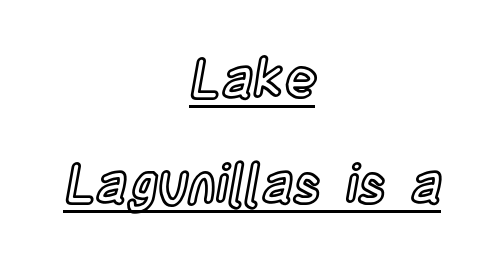
The image shows 54 px condensed type; set centered, loose line spacing (1.94x), normal letter spacing, underlined; a large x-height.
